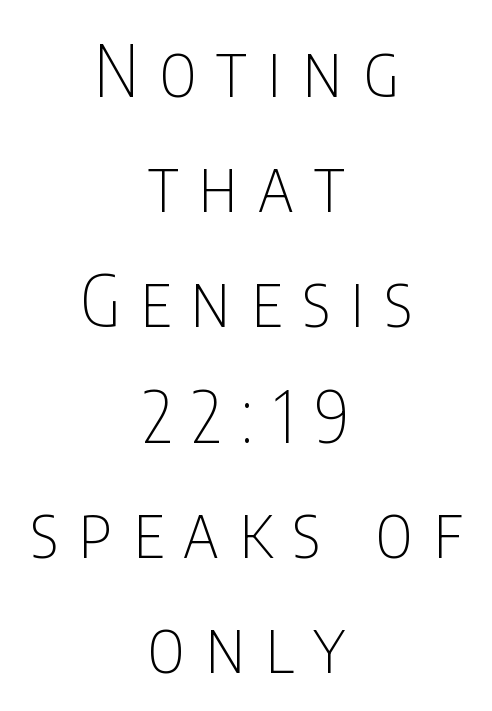
Q: Is the text bold? A: No.
Q: Is the text italic (slanted)? A: No, it is upright.
Q: Is the typeface a serif or a sans-serif typeface? A: Sans-serif.
Q: Is the text underlined? A: No.
Q: How is the paragraph aligned? A: Centered.
Q: Is the spacing between letters normal or unusually wide? A: Unusually wide.
Q: Is the spacing between lines tight, normal or loose? A: Normal.
Q: Width (condensed, normal, or wide)? A: Condensed.
Q: Stroke contrast? A: Low.
Q: x-height? A: Large.
Q: Monospaced? A: No.
